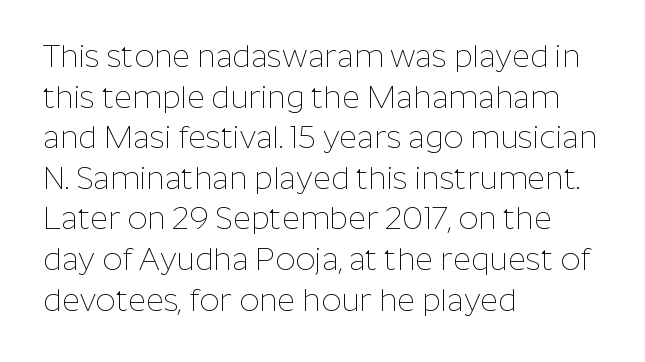
Stems here are at most as thick as an everyday book face. Successive baselines arrive at the customary interval. Tall strokes in this sample are plumb rather than angled. Each letter's strokes conclude bluntly, with no projecting serifs. Only glyphs here, with clear space below each row. The lines in this sample share a left origin and differ only in where they stop.
